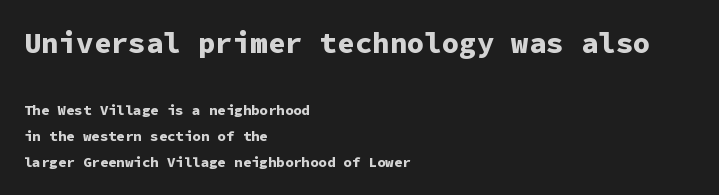
The image shows 29 px bold sans-serif type, upright, monospaced; set left-aligned, line spacing 1.85x, normal letter spacing, not underlined; the first (top) block is 2.07x larger; low stroke contrast and a medium x-height.
